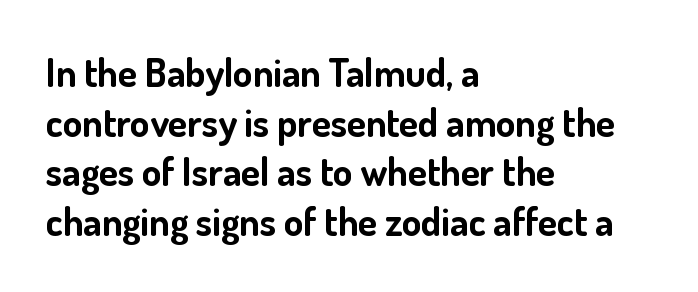
The block of text has a typical density, with ordinary space between rows. The passage is arranged the way most books set body copy — flush left. I'd describe the lettering as bold — thick and assertive. Just letters on the line, the space beneath them empty. Check where the strokes stop: nothing finishes them off — pure sans.
